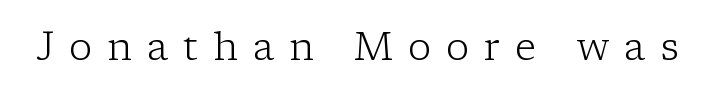
The image shows 39 px light serif type, upright; set unusually wide letter spacing (+0.38 em), not underlined; low stroke contrast and a medium x-height.
